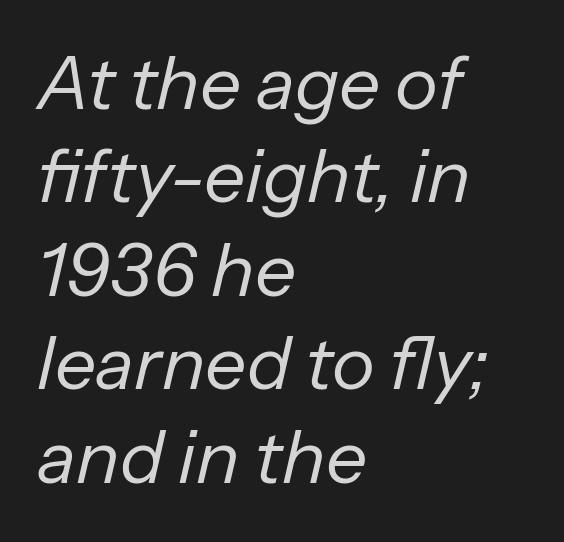
The image shows 73 px regular-weight type, italic (leaning right); set left-aligned, normal line spacing (1.28x), normal letter spacing, not underlined; low stroke contrast and a medium x-height.
